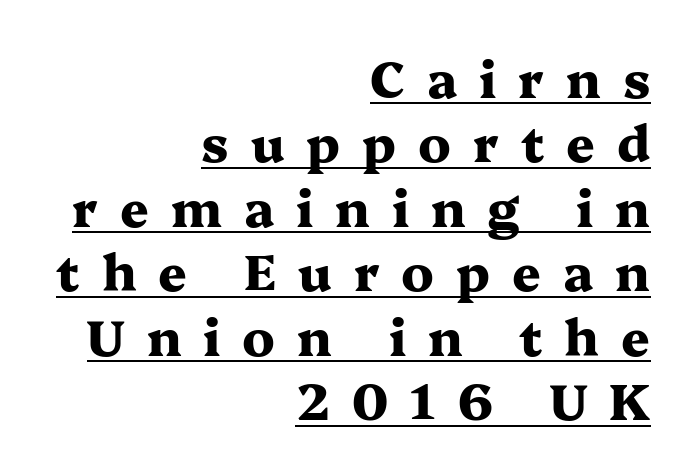
The image shows 50 px heavy, wide serif type, upright; set right-aligned, normal line spacing (1.29x), unusually wide letter spacing (+0.44 em), underlined; medium stroke contrast and a medium x-height.
